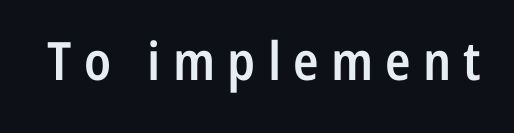
The image shows 53 px semibold, condensed sans-serif type, upright; set unusually wide letter spacing (+0.23 em), not underlined; low stroke contrast and a medium x-height.
